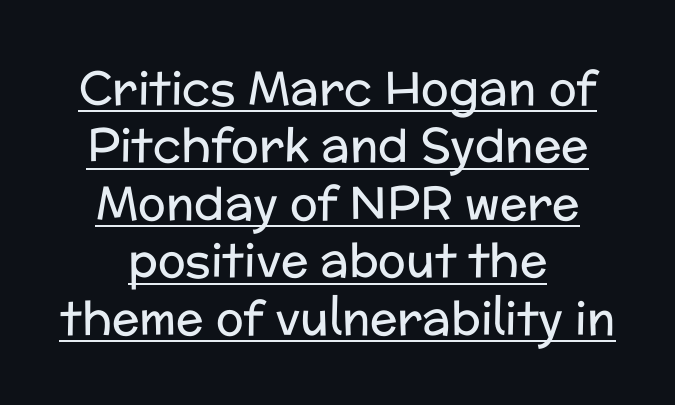
Q: Is the text bold? A: No.
Q: Is the text italic (slanted)? A: No, it is upright.
Q: Is the typeface a serif or a sans-serif typeface? A: Sans-serif.
Q: Is the text underlined? A: Yes.
Q: Is the spacing between letters normal or unusually wide? A: Normal.
Q: Is the spacing between lines tight, normal or loose? A: Normal.
Q: Width (condensed, normal, or wide)? A: Normal.
Q: Stroke contrast? A: Low.
Q: x-height? A: Medium.
Q: Monospaced? A: No.
